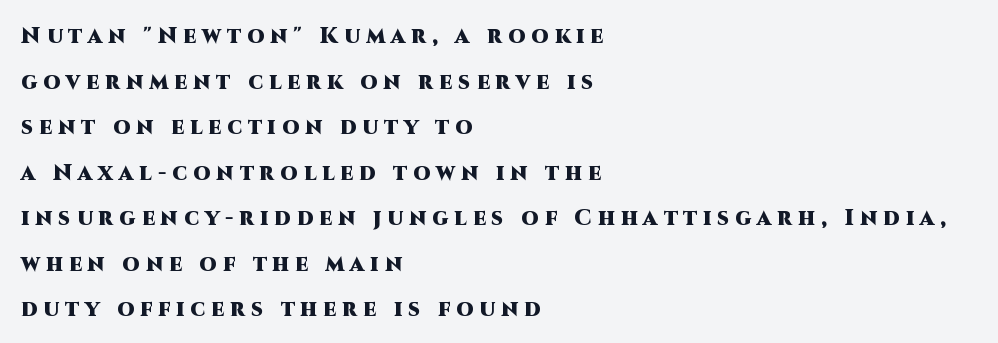
It's the straight-up-and-down kind of type. Layout note: lines flush left. Leading is clearly above the norm, producing a sparse column. Nobody drew a line under any word here. Heavy-handed strokes throughout: this text is bold. Substantial extra tracking has been applied to these lines.
